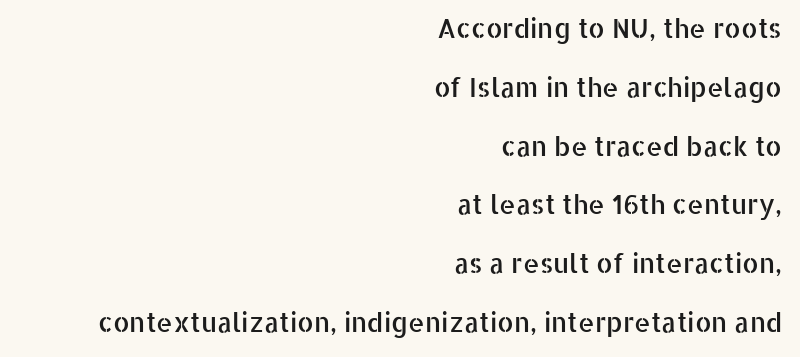
Q: Is the text italic (slanted)? A: No, it is upright.
Q: Is the text underlined? A: No.
Q: How is the paragraph aligned? A: Right-aligned.
Q: Is the spacing between letters normal or unusually wide? A: Normal.
Q: Is the spacing between lines tight, normal or loose? A: Loose.
